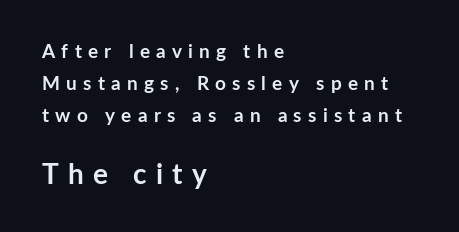
Q: Is the text bold? A: Yes.
Q: Is the text italic (slanted)? A: No, it is upright.
Q: Is the typeface a serif or a sans-serif typeface? A: Sans-serif.
Q: Is the text underlined? A: No.
Q: How is the paragraph aligned? A: Left-aligned.
Q: Is the spacing between letters normal or unusually wide? A: Unusually wide.
Q: Is the spacing between lines tight, normal or loose? A: Normal.
Q: Which block of text is set in a larger size, the first (top) or the second (bottom)? A: The second (bottom) one.
Q: Width (condensed, normal, or wide)? A: Normal.
Q: Stroke contrast? A: Low.
Q: x-height? A: Medium.
Q: Monospaced? A: No.
